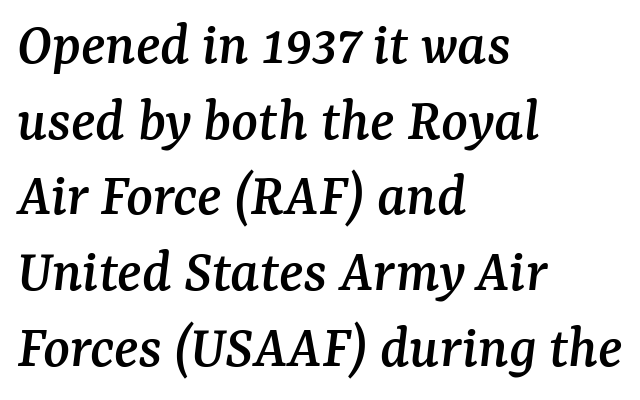
Q: Is the text italic (slanted)? A: Yes, it leans right by about 7 degrees.
Q: Is the typeface a serif or a sans-serif typeface? A: Serif.
Q: Is the text underlined? A: No.
Q: How is the paragraph aligned? A: Left-aligned.
Q: Is the spacing between letters normal or unusually wide? A: Normal.
Q: Width (condensed, normal, or wide)? A: Normal.
Q: Stroke contrast? A: Medium.
Q: x-height? A: Medium.
Q: Monospaced? A: No.
